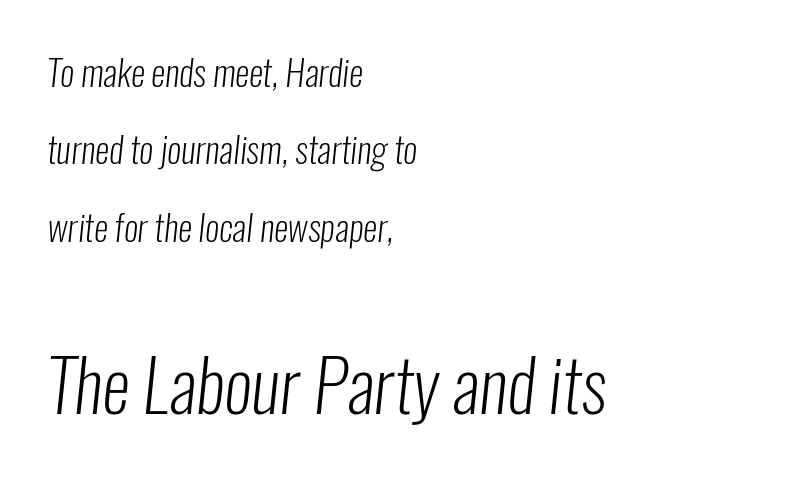
{"serif": "no", "bold": "no", "weight": "light", "width": "condensed", "stroke_contrast": "low", "x_height": "medium", "monospaced": "no", "underline": "no", "align": "left", "line_spacing": "loose", "line_spacing_ratio": 2.15, "letter_spacing": "normal", "letter_spacing_em": 0.0, "larger_block": "second", "size_ratio": 1.97, "glyph_px": 71}
